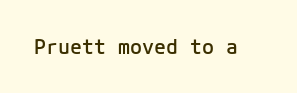
I'd describe the lettering as semibold — firm but not a full bold. The string is rendered with underlining switched off. If you drew a line through each stem, it would be perfectly vertical. Observe the ordinary spacing: letters are neighbours, not strangers.
